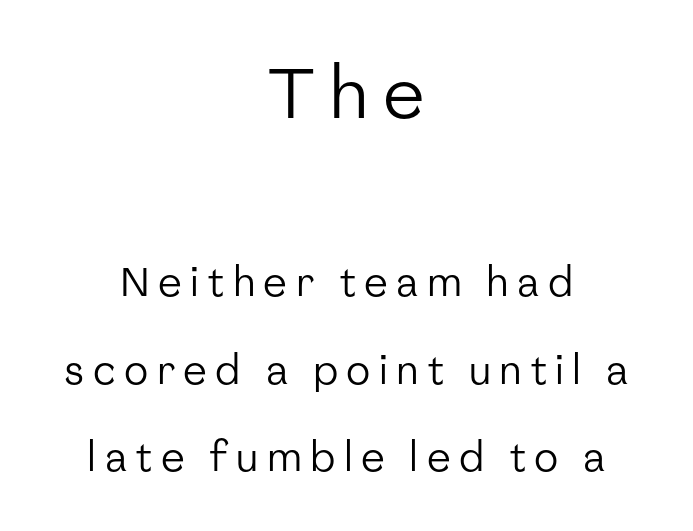
The weight tops out at a normal text grade. Casual observation: everything's sitting right in the middle. Serifs: no, the terminals of the letterforms are clean. This layout puts the oversized block above and the modest block below. Italic? Not at all — the glyphs are vertical.
